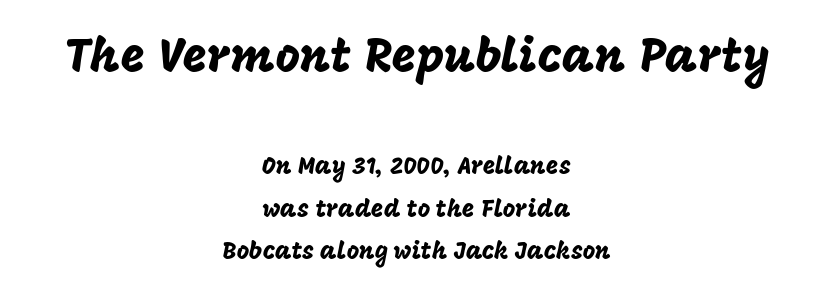
{"serif": "no", "width": "normal", "stroke_contrast": "low", "x_height": "large", "monospaced": "no", "underline": "no", "align": "center", "line_spacing_ratio": 1.76, "letter_spacing": "normal", "letter_spacing_em": 0.0, "larger_block": "first", "size_ratio": 1.96, "glyph_px": 47}
